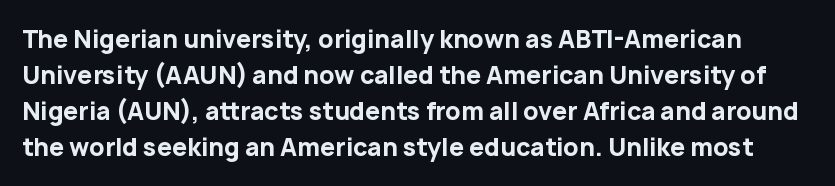
The gap between lines stays unmarked. Compared with typical body copy, the letter spacing here is the same. A typesetter would mark this as roman, not italic. You'd pick this weight for a headline — it's a proper bold. If you measured baseline to baseline, you'd find a middling distance.
